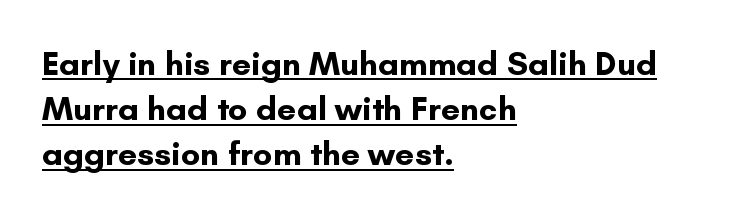
The image shows 34 px bold sans-serif type, upright; set left-aligned, normal line spacing (1.33x), normal letter spacing, underlined; low stroke contrast and a small x-height.
